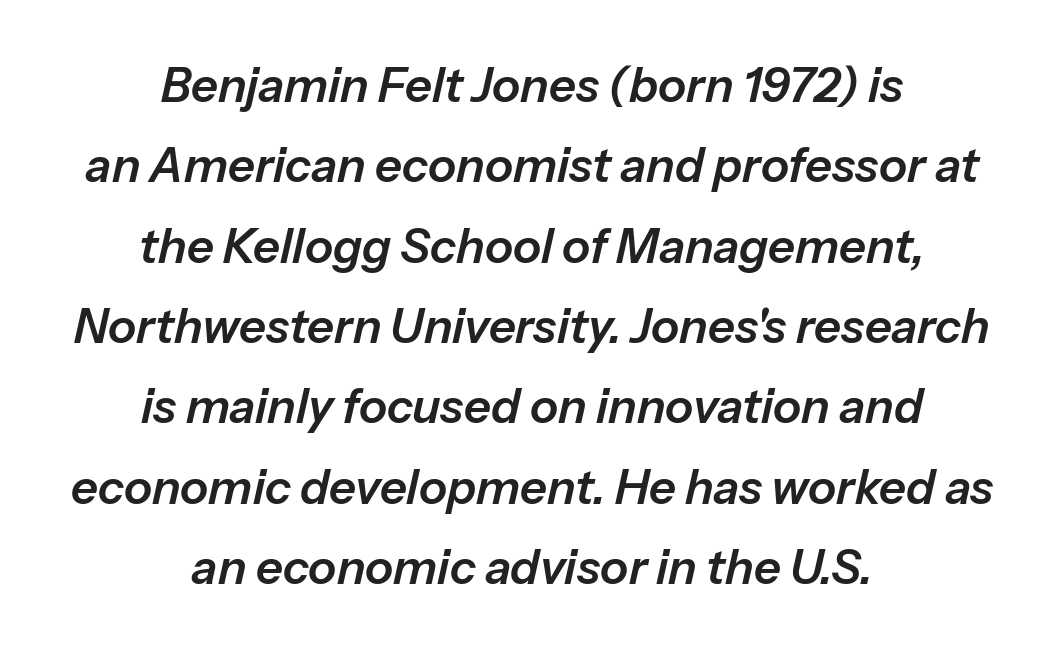
Q: Is the text italic (slanted)? A: Yes, it leans right by about 13 degrees.
Q: Is the text underlined? A: No.
Q: How is the paragraph aligned? A: Centered.
Q: Is the spacing between letters normal or unusually wide? A: Normal.
Q: Width (condensed, normal, or wide)? A: Normal.
Q: Stroke contrast? A: Low.
Q: x-height? A: Medium.
Q: Monospaced? A: No.
